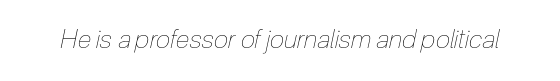
The image shows 26 px text type, italic (leaning right); set normal letter spacing, not underlined.
